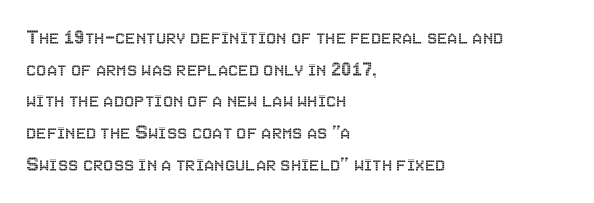
The image shows 23 px text type, upright; set left-aligned, normal line spacing (1.38x), normal letter spacing, not underlined.
